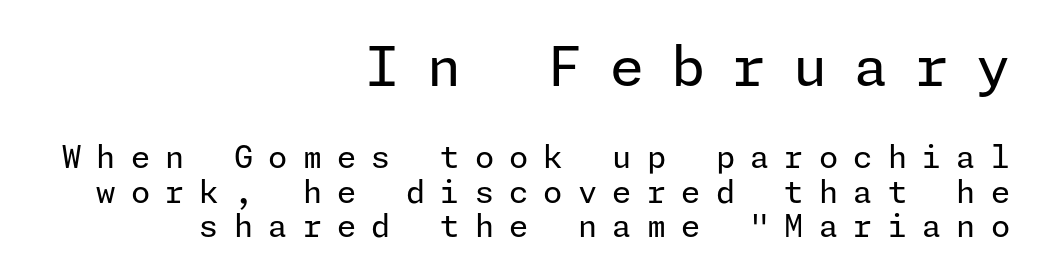
Q: Is the text bold? A: No.
Q: Is the text italic (slanted)? A: No, it is upright.
Q: Is the typeface a serif or a sans-serif typeface? A: Sans-serif.
Q: Is the text underlined? A: No.
Q: How is the paragraph aligned? A: Right-aligned.
Q: Is the spacing between letters normal or unusually wide? A: Unusually wide.
Q: Is the spacing between lines tight, normal or loose? A: Tight.
Q: Which block of text is set in a larger size, the first (top) or the second (bottom)? A: The first (top) one.
Q: Width (condensed, normal, or wide)? A: Normal.
Q: Stroke contrast? A: Low.
Q: x-height? A: Medium.
